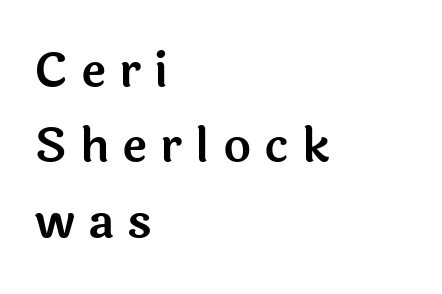
{"serif": "no", "italic": "no", "width": "normal", "x_height": "medium", "monospaced": "no", "underline": "no", "align": "left", "line_spacing": "normal", "line_spacing_ratio": 1.57, "letter_spacing": "wide", "letter_spacing_em": 0.27, "glyph_px": 48}
